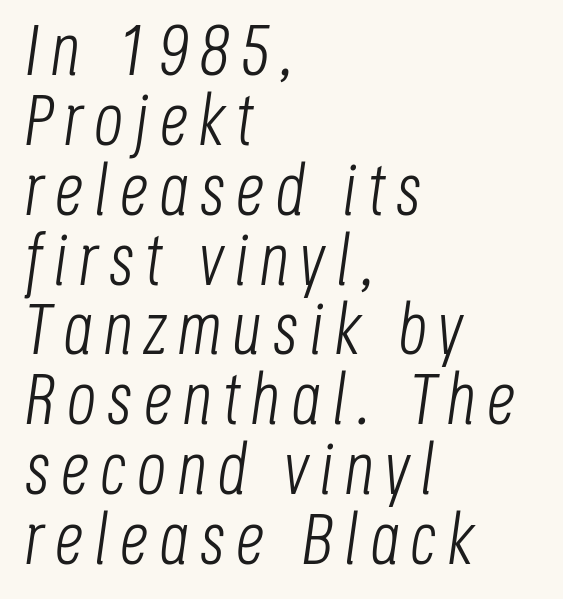
{"italic": "yes", "lean": "right", "slant_degrees": 8, "bold": "no", "weight": "light", "width": "condensed", "stroke_contrast": "low", "x_height": "large", "monospaced": "no", "underline": "no", "align": "left", "line_spacing": "tight", "line_spacing_ratio": 0.97, "glyph_px": 72}
